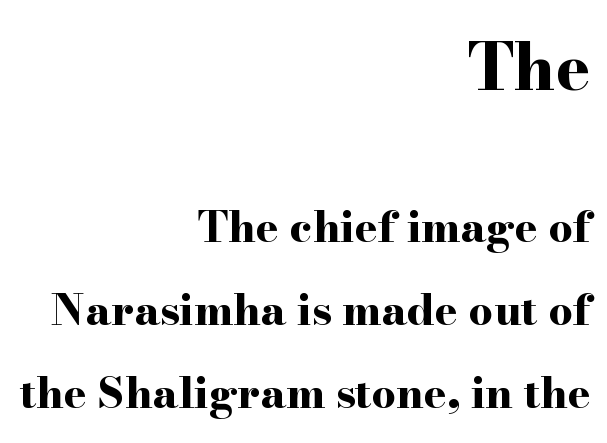
Every row of glyphs terminates at an identical x-position on the right. This layout puts the oversized block above and the modest block below. Emphasis by weight is at full strength: bold. Each row of text sits above clean, open space. Leading: increased. Tracking value appears to be zero — textbook default spacing.
